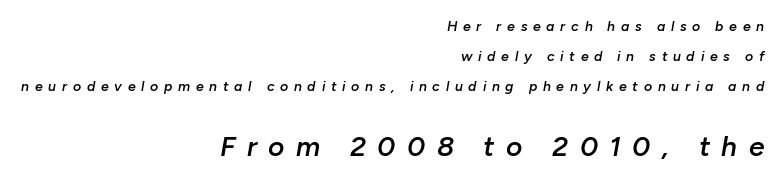
{"italic": "yes", "lean": "right", "slant_degrees": 10, "bold": "semi", "weight": "semibold", "width": "normal", "stroke_contrast": "low", "x_height": "medium", "monospaced": "no", "underline": "no", "align": "right", "line_spacing": "loose", "line_spacing_ratio": 2.14, "letter_spacing": "wide", "letter_spacing_em": 0.41, "larger_block": "second", "size_ratio": 2.0, "glyph_px": 28}
